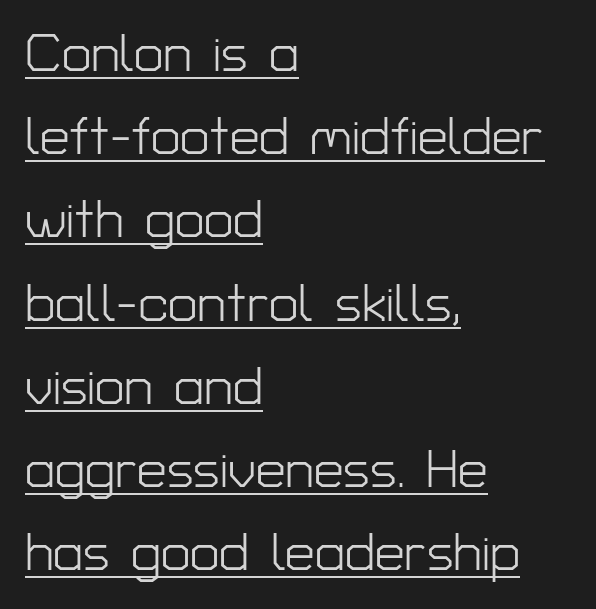
Normally led — the rows are evenly, conventionally spaced. These lines are rendered in a variable-pitch font. The lettering is marked with a stroke running underneath it. Vertical strokes here are truly vertical. Type style note: lacks serifs. Observe the ordinary spacing: letters are neighbours, not strangers.
